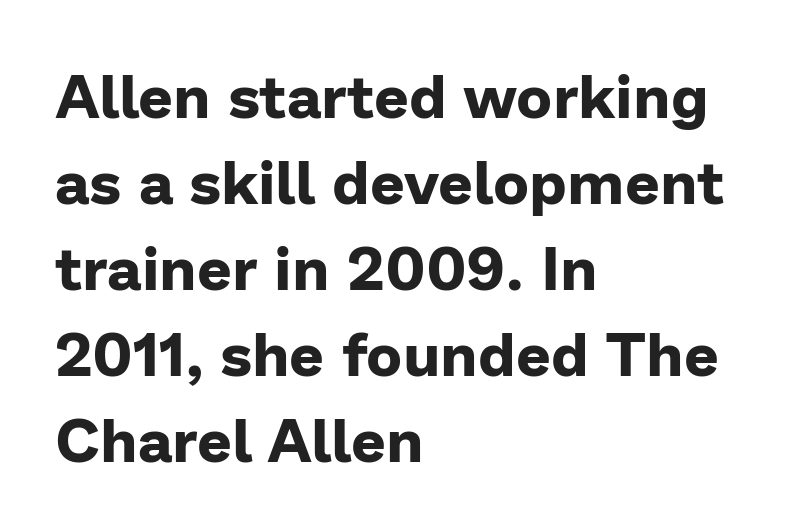
Every letter is thick-stroked: bold, no question. Reading down the column, the eye jumps a familiar distance to each next line. Tracking here is standard; glyphs follow each other at the usual distance. The rendering anchors every line to the left-hand side.
